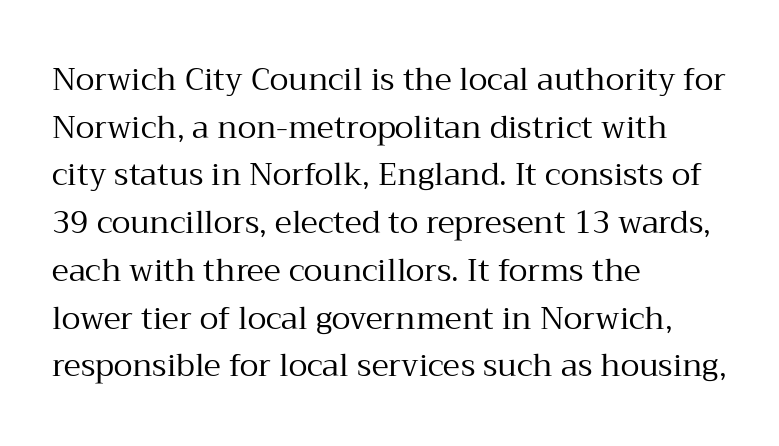
The horizontal fit of the characters is conventional and even. The rendering anchors every line to the left-hand side. Proportional: the letters do not fall into vertical columns. Only glyphs here, with clear space below each row. Is there much room between lines? A standard amount, neither cramped nor airy. If you drew a line through each stem, it would be perfectly vertical.
